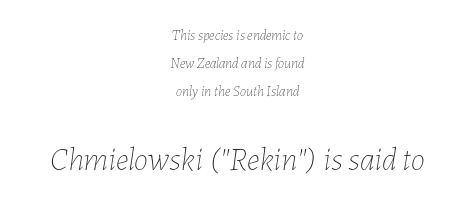
Q: Is the text bold? A: No.
Q: Is the text italic (slanted)? A: Yes, it leans right by about 7 degrees.
Q: Is the text underlined? A: No.
Q: How is the paragraph aligned? A: Centered.
Q: Is the spacing between letters normal or unusually wide? A: Normal.
Q: Is the spacing between lines tight, normal or loose? A: Loose.
Q: Which block of text is set in a larger size, the first (top) or the second (bottom)? A: The second (bottom) one.
Q: Width (condensed, normal, or wide)? A: Normal.
Q: Stroke contrast? A: Low.
Q: x-height? A: Medium.
Q: Monospaced? A: No.
